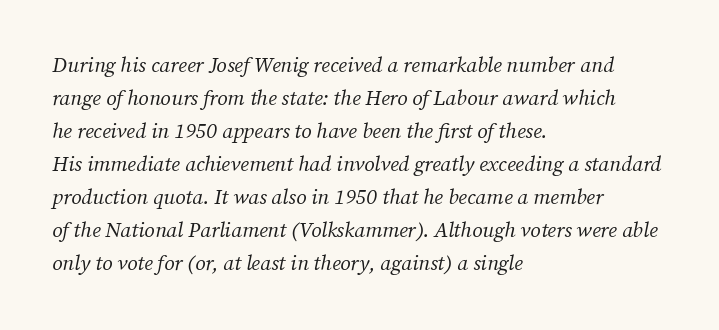
The image shows 21 px text type, italic (leaning right); set left-aligned, normal line spacing (1.57x), normal letter spacing, not underlined.
